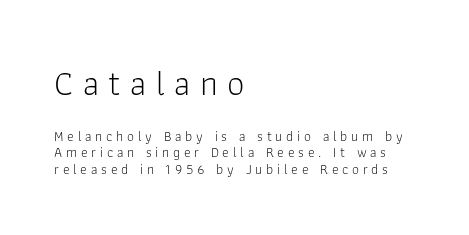
The line texture is sparse and dotted thanks to wide tracking. Here the designer chose a conventional face with non-uniform glyph widths. Every stem runs plumb, perpendicular to the baseline. The typesetter chose a ragged-right arrangement here. Unmarked baselines from the first word to the last.
